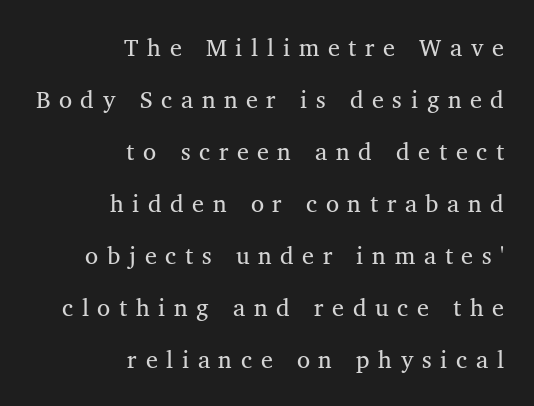
The cut favours lightness, reaching ordinary text weight at its darkest. The line texture is sparse and dotted thanks to wide tracking. Posture: straight, roman, zero tilt. Visually the block forms a straight wall on the right and a jagged coastline on the left.
